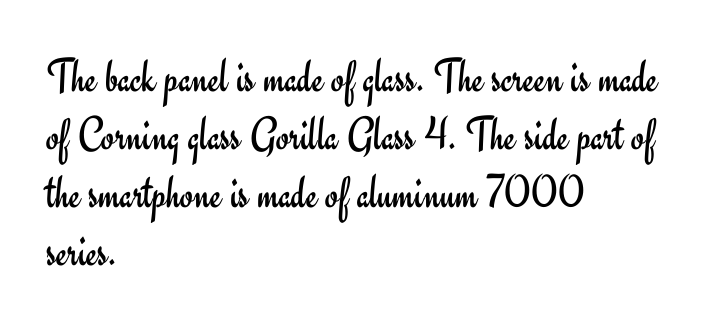
Q: Is the text bold? A: No.
Q: Is the text italic (slanted)? A: Yes.
Q: Is the typeface a serif or a sans-serif typeface? A: Sans-serif.
Q: Is the text underlined? A: No.
Q: How is the paragraph aligned? A: Left-aligned.
Q: Is the spacing between letters normal or unusually wide? A: Normal.
Q: Width (condensed, normal, or wide)? A: Normal.
Q: Stroke contrast? A: Low.
Q: x-height? A: Small.
Q: Monospaced? A: No.
